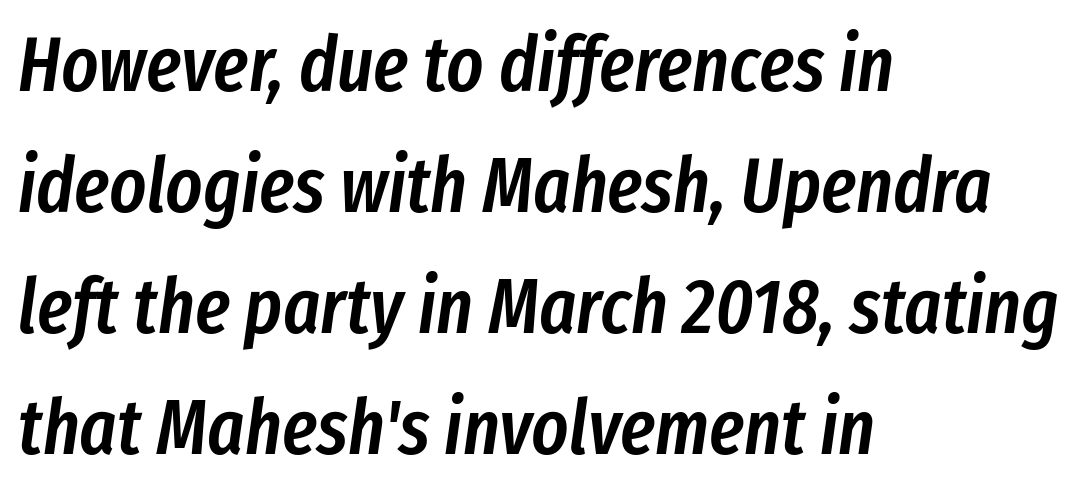
Q: Is the text bold? A: Semi-bold.
Q: Is the text italic (slanted)? A: Yes, it leans right by about 8 degrees.
Q: Is the text underlined? A: No.
Q: How is the paragraph aligned? A: Left-aligned.
Q: Is the spacing between letters normal or unusually wide? A: Normal.
Q: Is the spacing between lines tight, normal or loose? A: Normal.
Q: Width (condensed, normal, or wide)? A: Condensed.
Q: Stroke contrast? A: Low.
Q: x-height? A: Medium.
Q: Monospaced? A: No.
